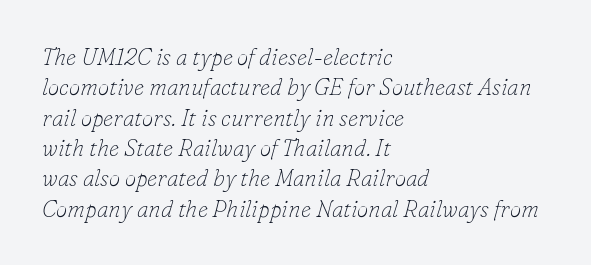
Reading down the block, your eye returns to a fixed left position each line. This is oblique type, the kind used for emphasis or titles. Think standard paragraph weight, or any step lighter than that. Nobody touched the tracking dial on this one.
